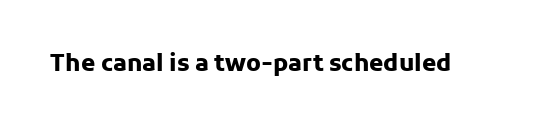
The image shows 23 px bold type, upright; set normal letter spacing, not underlined.
